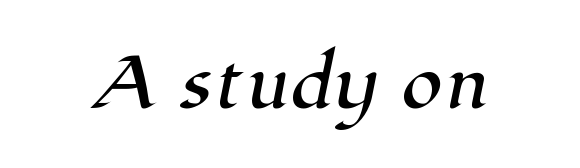
Small tapered or slab feet sit at the stroke ends, so this counts as serif. Check under the words: just untouched page. Looks like regular typesetting: each glyph gets only the width it needs. Glyph-to-glyph distance matches everyday printed text.
